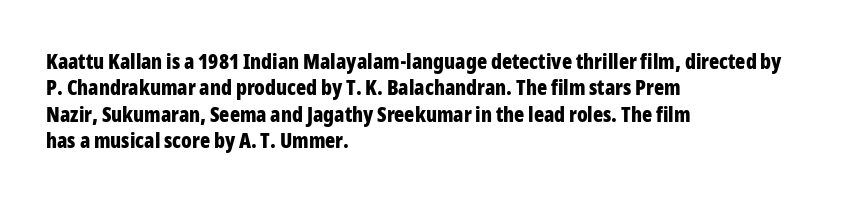
Q: Is the text bold? A: Yes.
Q: Is the text italic (slanted)? A: No, it is upright.
Q: Is the text underlined? A: No.
Q: How is the paragraph aligned? A: Left-aligned.
Q: Is the spacing between letters normal or unusually wide? A: Normal.
Q: Is the spacing between lines tight, normal or loose? A: Normal.
